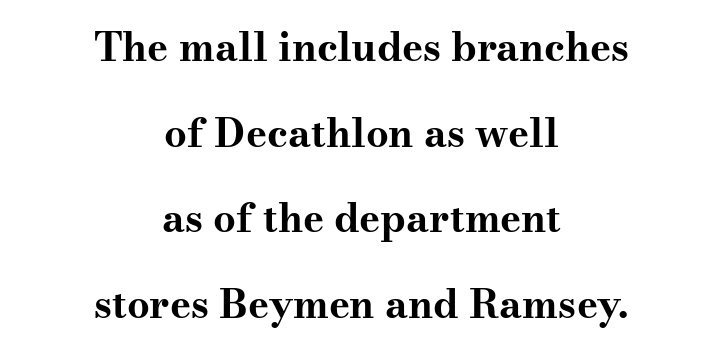
The image shows 40 px bold, wide serif type, upright; set centered, loose line spacing (2.14x), normal letter spacing, not underlined; medium stroke contrast and a small x-height.
